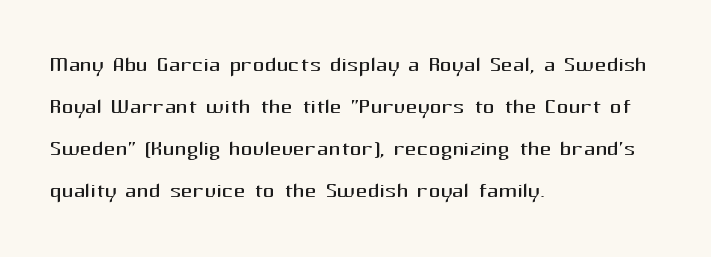
The zone under the glyphs is completely vacant. Whoever set this chose a conventional vertical rhythm. Serifs: no, the terminals of the letterforms are clean. Posture: straight, roman, zero tilt. Spacing verdict: proportional, widths tailored to each character.
